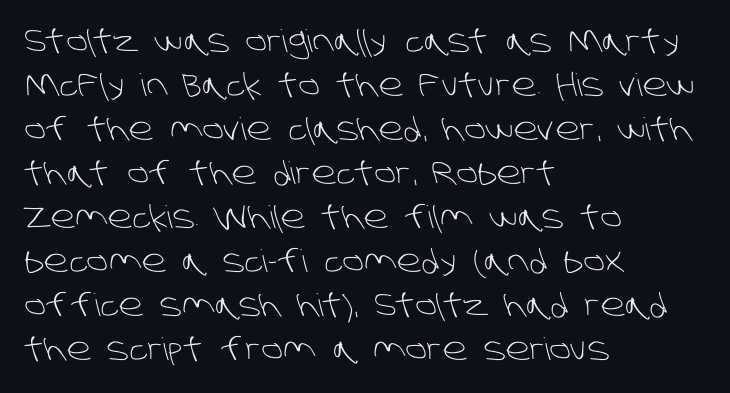
The image shows 31 px light sans-serif type; set left-aligned, normal line spacing (1.42x), normal letter spacing, not underlined; low stroke contrast and a large x-height.
